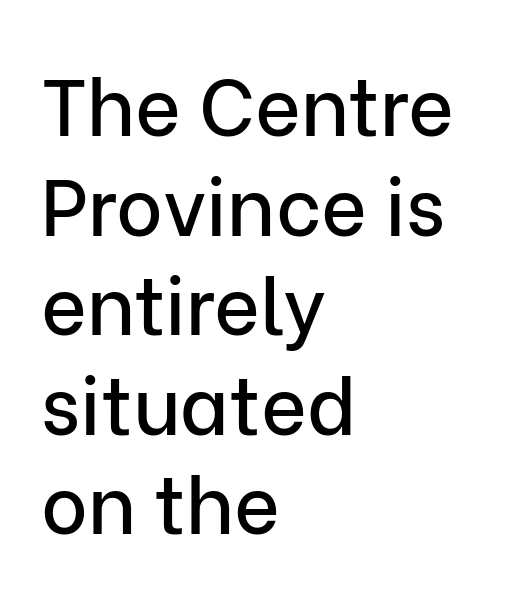
Tall strokes in this sample are plumb rather than angled. This sample keeps an unexceptional amount of space between lines. Lines of text with bare space underneath. Each letter's strokes conclude bluntly, with no projecting serifs.
